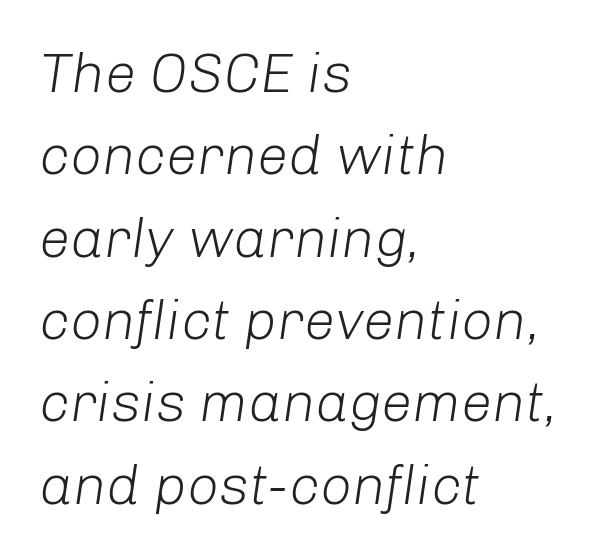
{"italic": "yes", "lean": "right", "slant_degrees": 8, "bold": "no", "weight": "light", "width": "normal", "stroke_contrast": "low", "x_height": "medium", "monospaced": "no", "underline": "no", "align": "left", "line_spacing": "normal", "line_spacing_ratio": 1.47, "letter_spacing": "normal", "letter_spacing_em": 0.0, "glyph_px": 56}
